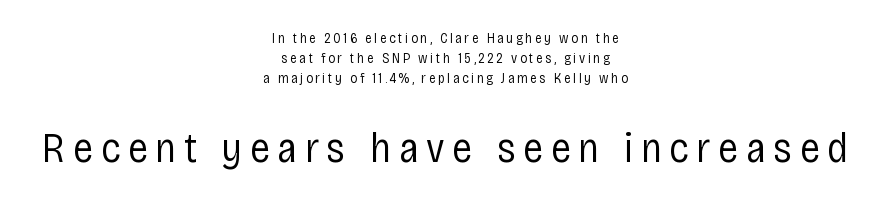
Q: Is the text bold? A: No.
Q: Is the text italic (slanted)? A: No, it is upright.
Q: Is the typeface a serif or a sans-serif typeface? A: Sans-serif.
Q: Is the text underlined? A: No.
Q: How is the paragraph aligned? A: Centered.
Q: Is the spacing between lines tight, normal or loose? A: Normal.
Q: Which block of text is set in a larger size, the first (top) or the second (bottom)? A: The second (bottom) one.
Q: Width (condensed, normal, or wide)? A: Condensed.
Q: Stroke contrast? A: Low.
Q: x-height? A: Large.
Q: Monospaced? A: No.
